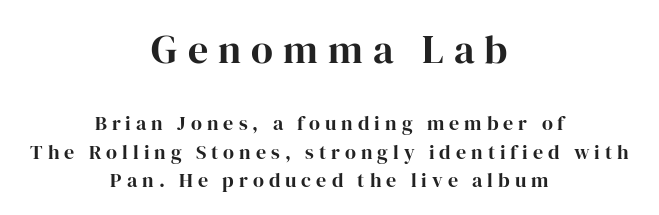
Q: Is the text italic (slanted)? A: No, it is upright.
Q: Is the typeface a serif or a sans-serif typeface? A: Serif.
Q: Is the text underlined? A: No.
Q: How is the paragraph aligned? A: Centered.
Q: Is the spacing between letters normal or unusually wide? A: Unusually wide.
Q: Is the spacing between lines tight, normal or loose? A: Normal.
Q: Which block of text is set in a larger size, the first (top) or the second (bottom)? A: The first (top) one.
Q: Width (condensed, normal, or wide)? A: Normal.
Q: Stroke contrast? A: High.
Q: x-height? A: Medium.
Q: Monospaced? A: No.
